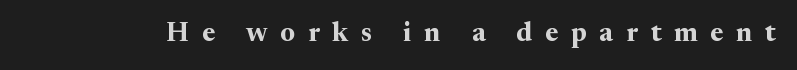
{"italic": "no", "bold": "yes", "underline": "no", "letter_spacing": "wide", "letter_spacing_em": 0.47, "glyph_px": 27}
